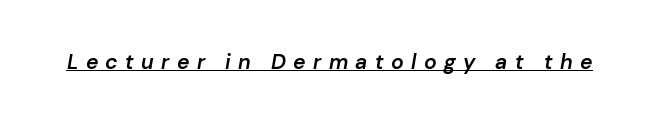
The image shows 21 px text type, italic (leaning right); set unusually wide letter spacing (+0.35 em), underlined.
